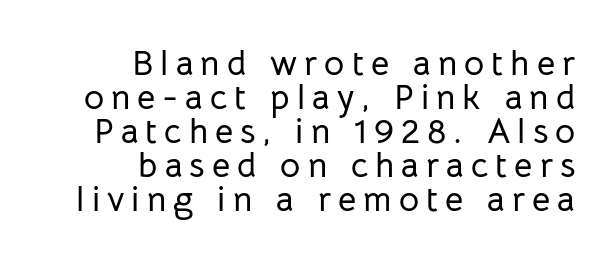
{"serif": "no", "italic": "no", "width": "normal", "stroke_contrast": "low", "x_height": "medium", "monospaced": "no", "underline": "no", "align": "right", "line_spacing": "tight", "line_spacing_ratio": 0.97, "letter_spacing": "wide", "letter_spacing_em": 0.2, "glyph_px": 35}
